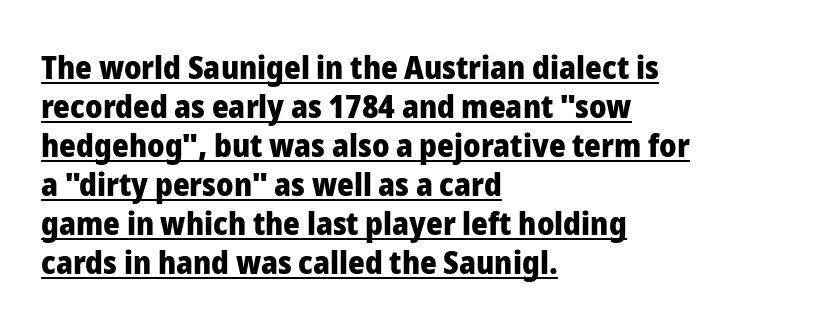
In terms of weight, the rendering is a true, heavy bold. The typesetter has applied underlining to the passage shown. There is no visible air inserted between adjacent glyphs. Characters remain perfectly vertical along every line.
